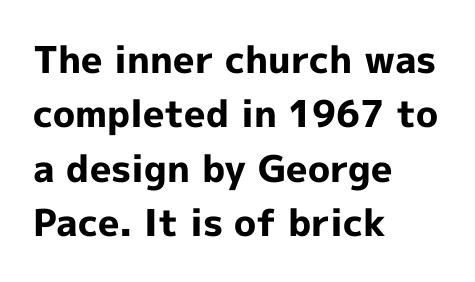
{"serif": "no", "italic": "no", "bold": "yes", "weight": "bold", "width": "normal", "x_height": "medium", "monospaced": "no", "underline": "no", "align": "left", "line_spacing": "normal", "line_spacing_ratio": 1.47, "letter_spacing": "normal", "letter_spacing_em": 0.0, "glyph_px": 37}
